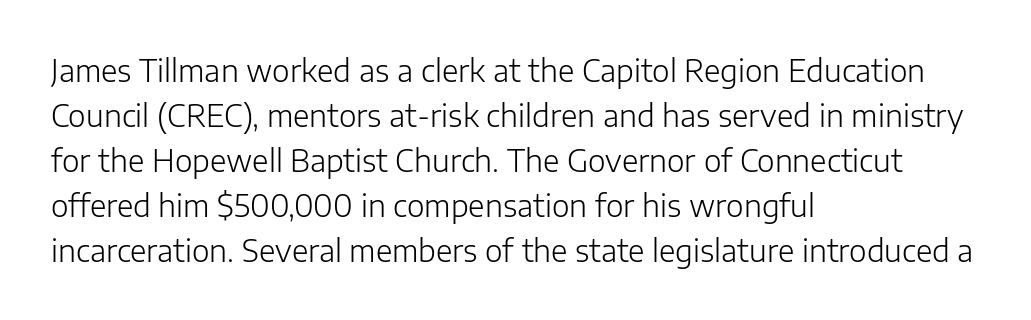
The weight would be labelled regular, book, light, or lighter still. Font category for this specimen: sans-serif. These lines are rendered in a variable-pitch font. Is the letter spacing exaggerated? No — it looks like the ordinary default.
